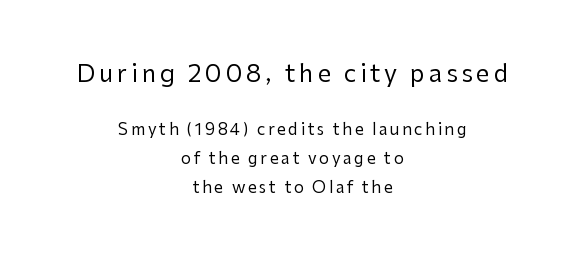
Q: Is the text bold? A: No.
Q: Is the text italic (slanted)? A: No, it is upright.
Q: Is the text underlined? A: No.
Q: How is the paragraph aligned? A: Centered.
Q: Which block of text is set in a larger size, the first (top) or the second (bottom)? A: The first (top) one.
